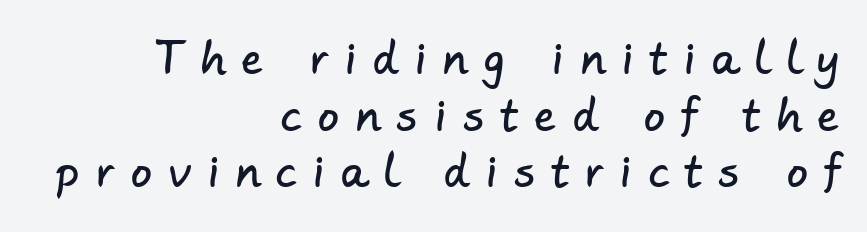
These lines have a slow, spaced-out rhythm from letter to letter. Each letter's strokes conclude bluntly, with no projecting serifs. Leftover space on each line is placed entirely before the opening word. Does the leading feel generous? No, just average.
